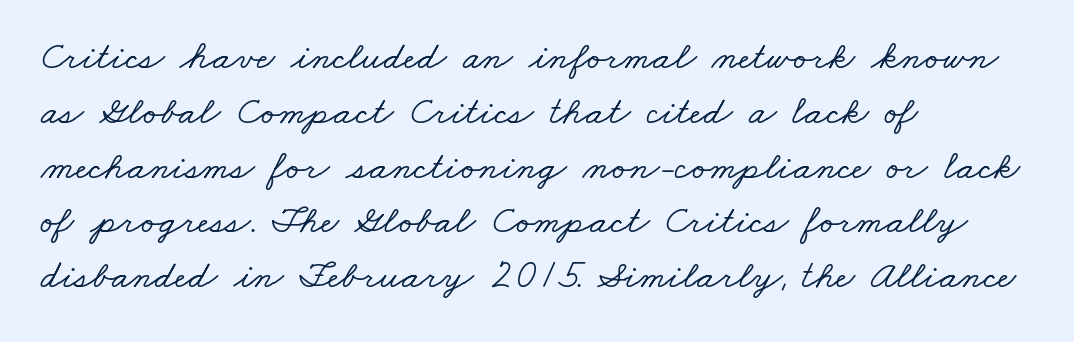
Words appear dense and cohesive because spacing is normal. Line beginnings align vertically; line endings do not. Notice how descenders clear the ascenders below comfortably — that's standard leading. Is this a fixed-width face? No — the glyphs have proportional, varying widths. Regarding serifs, this sample has them. The specimen omits any rule beneath the text block's lines.
